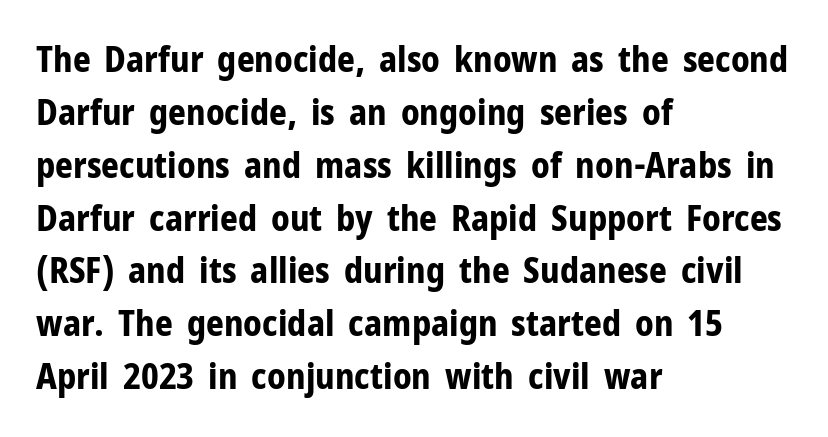
{"serif": "no", "italic": "no", "bold": "yes", "weight": "bold", "width": "normal", "stroke_contrast": "low", "x_height": "medium", "monospaced": "no", "underline": "no", "align": "left", "line_spacing": "normal", "line_spacing_ratio": 1.51, "letter_spacing": "normal", "letter_spacing_em": 0.0, "glyph_px": 35}
